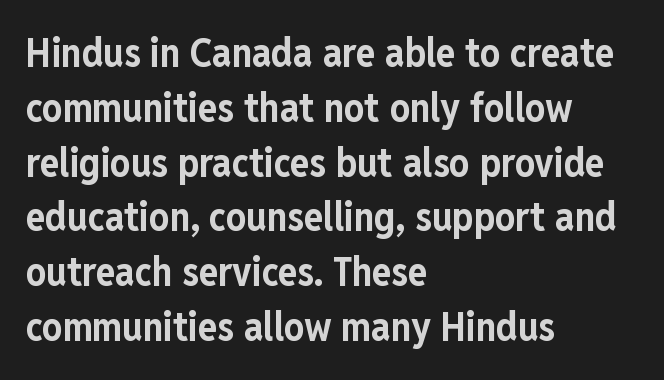
The area under the type is left untouched. The designer left line spacing at the default. Look at the bottom of the vertical strokes: they stop flat, with no serifs. Caption: bold face, heavy strokes. The rendering uses natural spacing where letterforms have individual widths. You could call the tracking neutral — neither tight nor loose.
